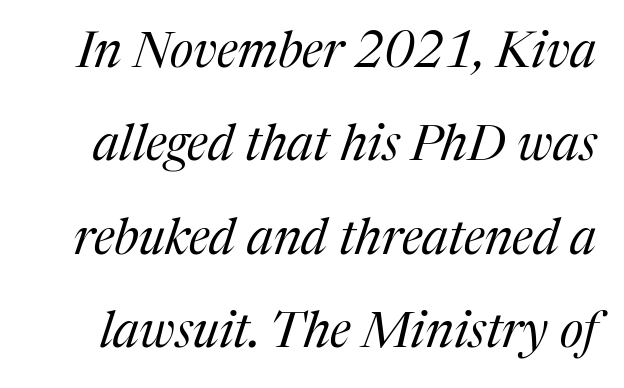
{"serif": "yes", "italic": "yes", "lean": "right", "slant_degrees": 17, "bold": "no", "weight": "regular", "width": "normal", "stroke_contrast": "medium", "x_height": "medium", "monospaced": "no", "underline": "no", "line_spacing_ratio": 1.87, "letter_spacing": "normal", "letter_spacing_em": 0.0, "glyph_px": 50}
